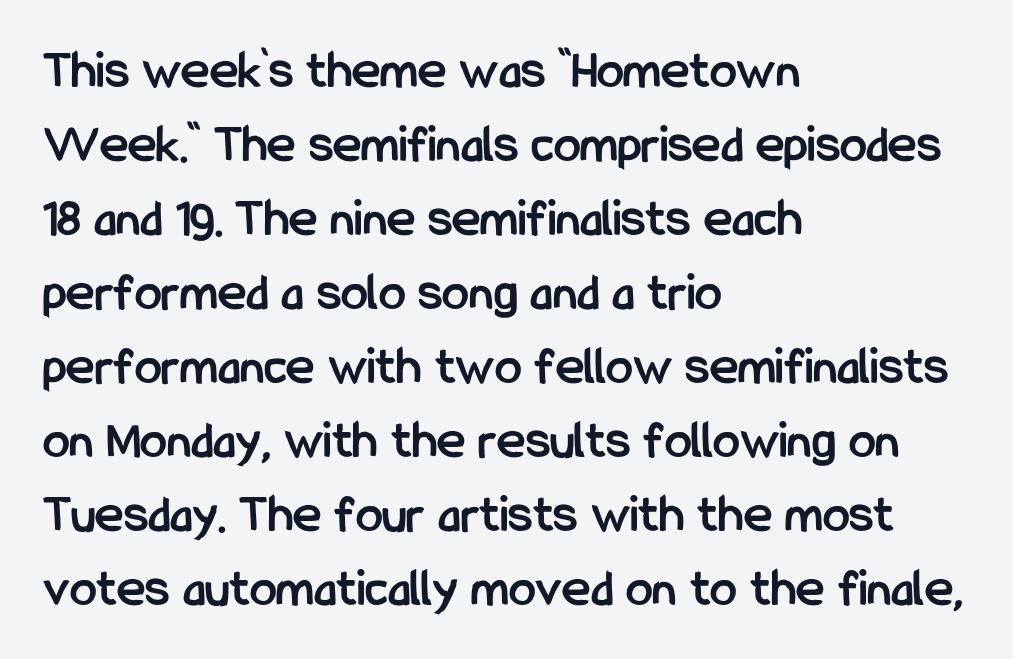
The image shows 54 px semibold, condensed sans-serif type, upright; set left-aligned, normal line spacing (1.37x), normal letter spacing, not underlined; low stroke contrast and a medium x-height.
